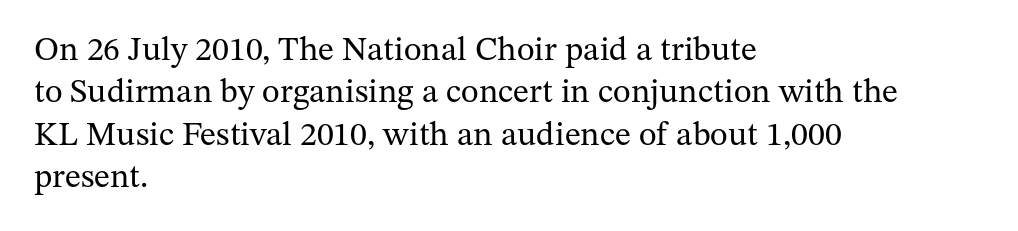
{"serif": "yes", "italic": "no", "bold": "no", "weight": "regular", "width": "normal", "stroke_contrast": "medium", "x_height": "medium", "monospaced": "no", "underline": "no", "align": "left", "line_spacing": "normal", "line_spacing_ratio": 1.25, "letter_spacing": "normal", "letter_spacing_em": 0.0, "glyph_px": 34}
